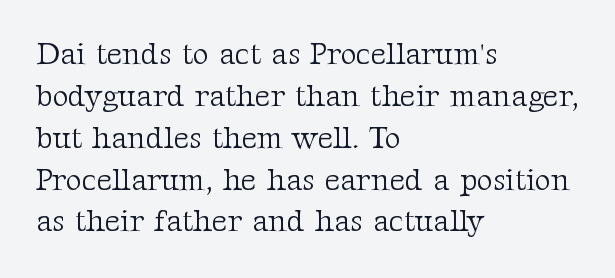
The image shows 31 px light serif type, upright; set left-aligned, normal line spacing (1.35x), normal letter spacing, not underlined; medium stroke contrast and a medium x-height.
